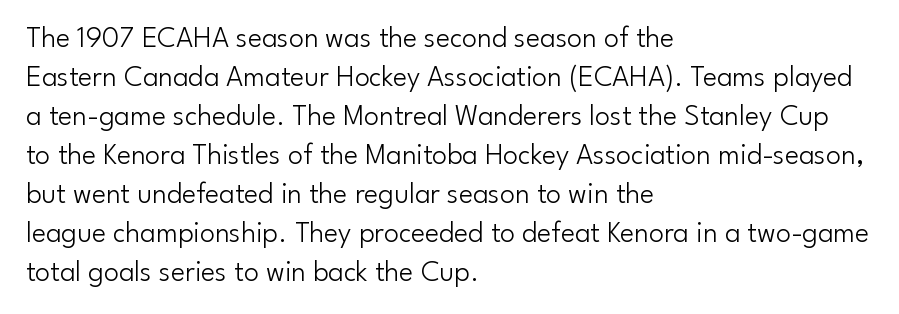
{"serif": "no", "italic": "no", "bold": "no", "weight": "light", "width": "normal", "stroke_contrast": "low", "x_height": "small", "monospaced": "no", "underline": "no", "align": "left", "line_spacing": "normal", "line_spacing_ratio": 1.3, "letter_spacing": "normal", "letter_spacing_em": 0.0, "glyph_px": 30}
